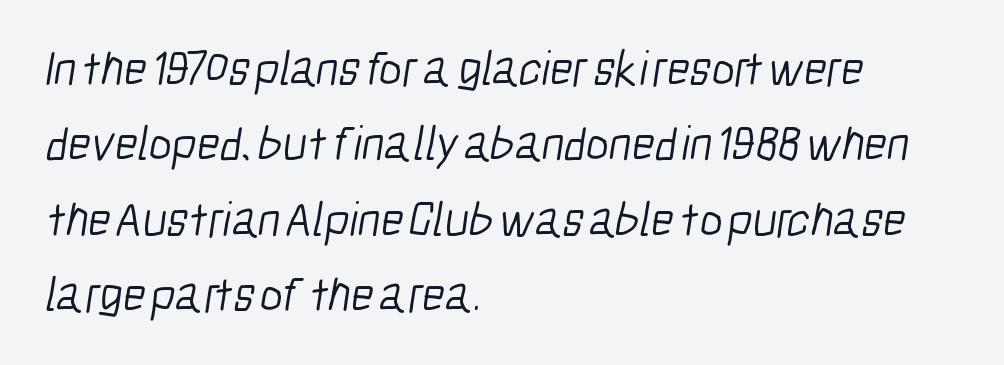
{"serif": "no", "bold": "no", "weight": "light", "width": "condensed", "stroke_contrast": "low", "x_height": "medium", "monospaced": "no", "underline": "no", "align": "left", "line_spacing": "normal", "line_spacing_ratio": 1.54, "letter_spacing": "normal", "letter_spacing_em": 0.0, "glyph_px": 49}
